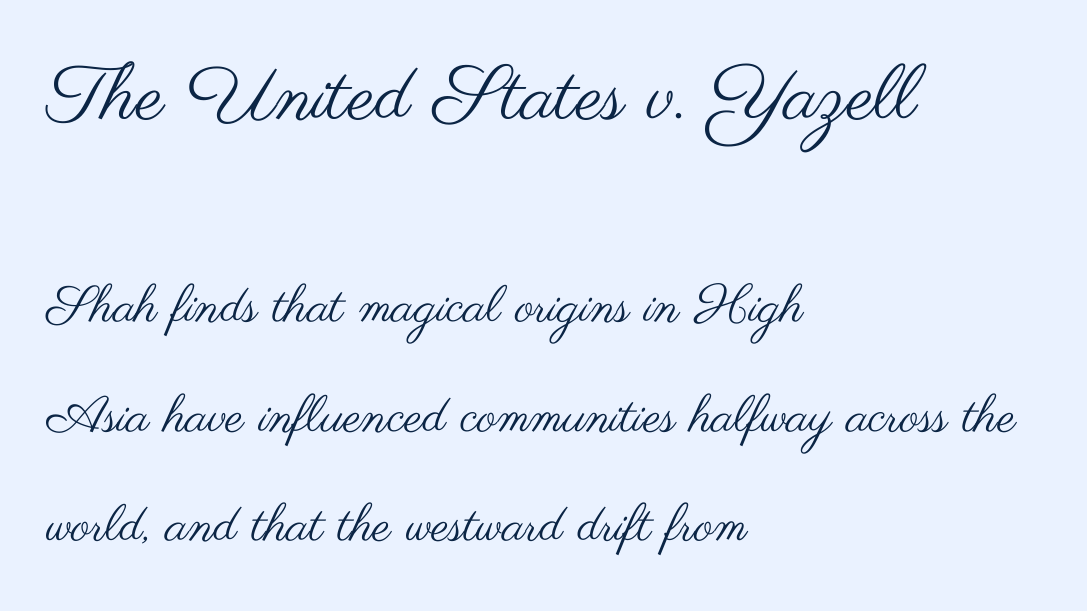
The image shows 77 px regular-weight, wide sans-serif type; set left-aligned, loose line spacing (2.15x), normal letter spacing, not underlined; the first (top) block is 1.51x larger; medium stroke contrast and a small x-height.
